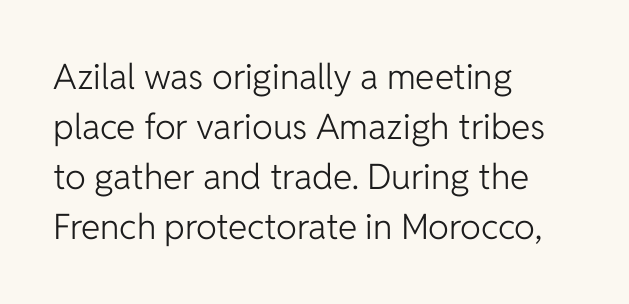
{"serif": "no", "italic": "no", "bold": "no", "weight": "light", "width": "normal", "stroke_contrast": "low", "x_height": "medium", "monospaced": "no", "underline": "no", "align": "left", "line_spacing": "normal", "line_spacing_ratio": 1.43, "letter_spacing": "normal", "letter_spacing_em": 0.0, "glyph_px": 35}
